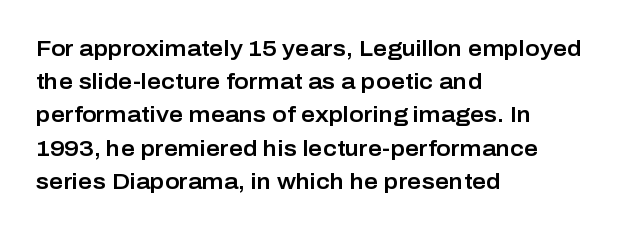
Q: Is the text italic (slanted)? A: No, it is upright.
Q: Is the text underlined? A: No.
Q: How is the paragraph aligned? A: Left-aligned.
Q: Is the spacing between letters normal or unusually wide? A: Normal.
Q: Is the spacing between lines tight, normal or loose? A: Normal.
